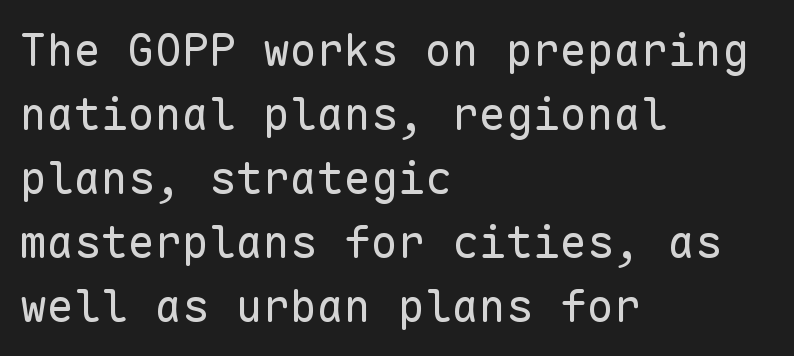
No letter is thick-stroked: the sample isn't bold. The setting favours the left margin, as ordinary paragraphs usually do. Words float on clear page, feet unadorned. Every stem runs plumb, perpendicular to the baseline.
